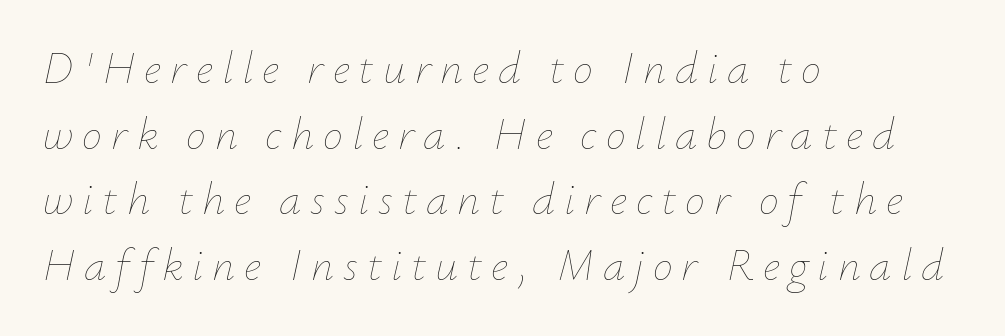
Quick note: italic. Underlining? Definitely not there. The rendering inserts visible extra space after every character. Horizontal bands of white between lines are of average thickness. Looks like regular typesetting: each glyph gets only the width it needs. Think standard paragraph weight, or any step lighter than that.
